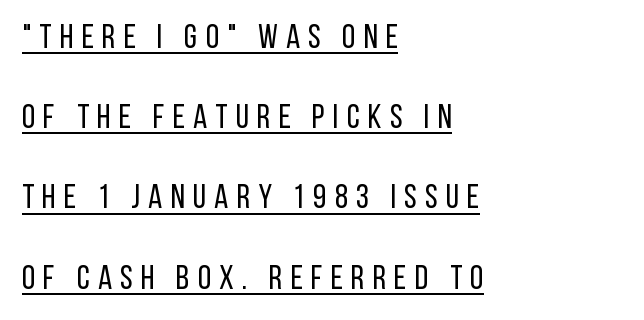
{"serif": "no", "italic": "no", "bold": "no", "weight": "regular", "width": "condensed", "stroke_contrast": "low", "x_height": "large", "monospaced": "no", "underline": "yes", "align": "left", "line_spacing": "loose", "line_spacing_ratio": 2.36, "letter_spacing": "wide", "letter_spacing_em": 0.24, "glyph_px": 34}
